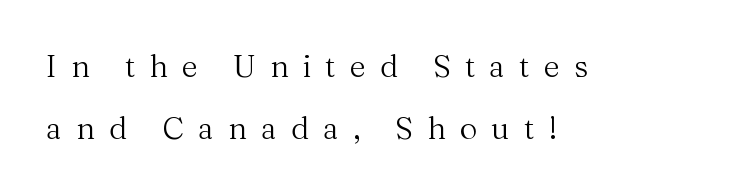
Font category for this specimen: serif. Short note: letters widely spaced. A roman cut, with each character standing at attention. These lines are set flush left with a ragged right edge. Is this a heavy cut? Hardly; it is regular or lighter. Underline: absent.
